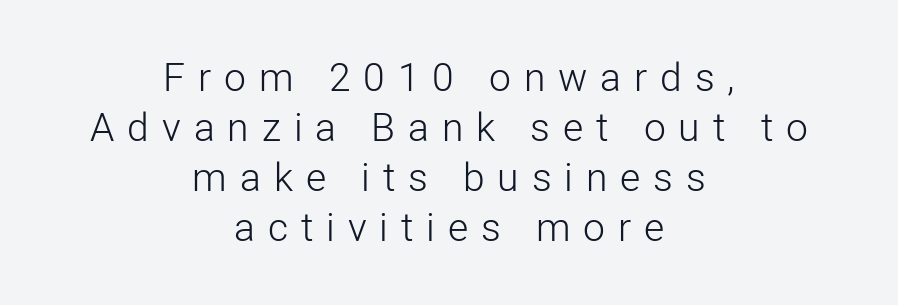
{"serif": "no", "italic": "no", "bold": "no", "weight": "light", "width": "normal", "stroke_contrast": "low", "x_height": "medium", "monospaced": "no", "underline": "no", "align": "center", "line_spacing": "normal", "line_spacing_ratio": 1.28, "letter_spacing": "wide", "letter_spacing_em": 0.33, "glyph_px": 39}
